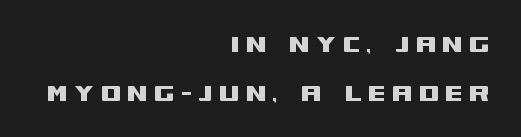
{"serif": "no", "italic": "no", "width": "wide", "stroke_contrast": "medium", "x_height": "large", "monospaced": "no", "underline": "no", "align": "right", "line_spacing": "normal", "line_spacing_ratio": 1.62, "glyph_px": 30}
